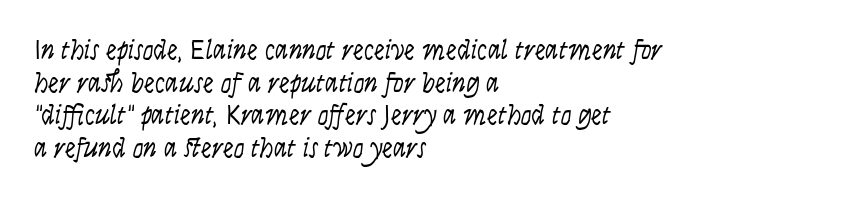
{"italic": "yes", "lean": "right", "slant_degrees": 9, "bold": "no", "underline": "no", "align": "left", "line_spacing_ratio": 1.21, "letter_spacing": "normal", "letter_spacing_em": 0.0, "glyph_px": 27}
